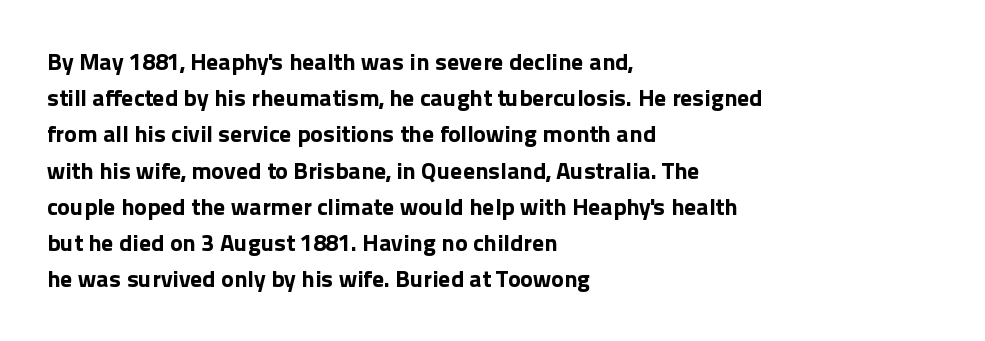
The image shows 24 px bold type, upright; set left-aligned, normal line spacing (1.51x), normal letter spacing, not underlined.
